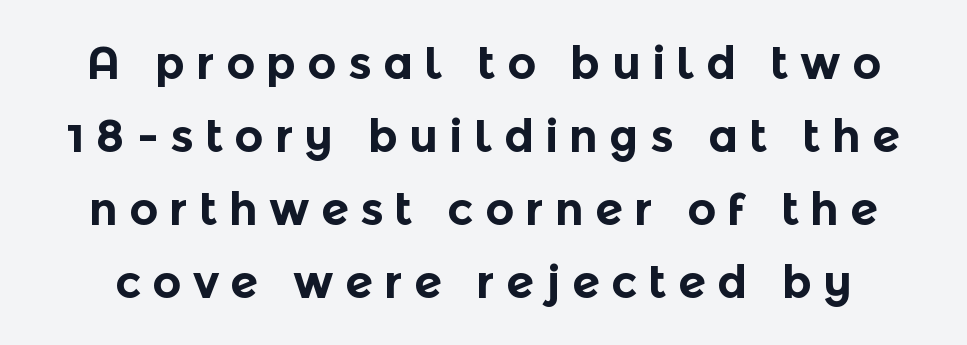
The image shows 45 px bold sans-serif type, upright; set normal line spacing (1.62x), unusually wide letter spacing (+0.25 em), not underlined; a medium x-height.
